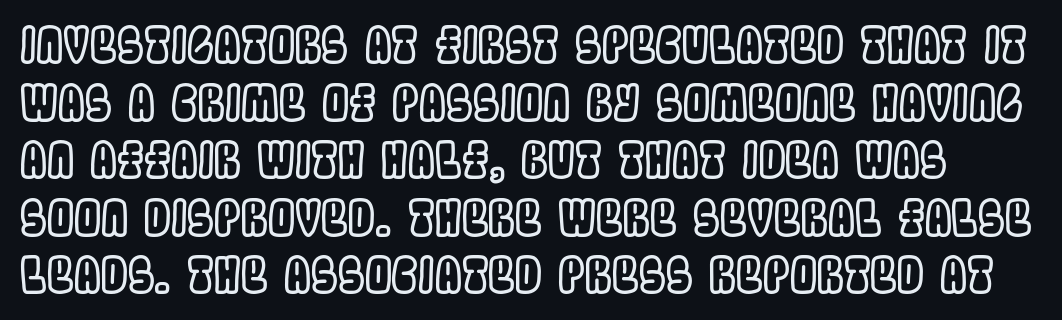
{"italic": "no", "width": "condensed", "x_height": "large", "monospaced": "no", "underline": "no", "line_spacing_ratio": 1.2, "letter_spacing": "normal", "letter_spacing_em": 0.0, "glyph_px": 48}
